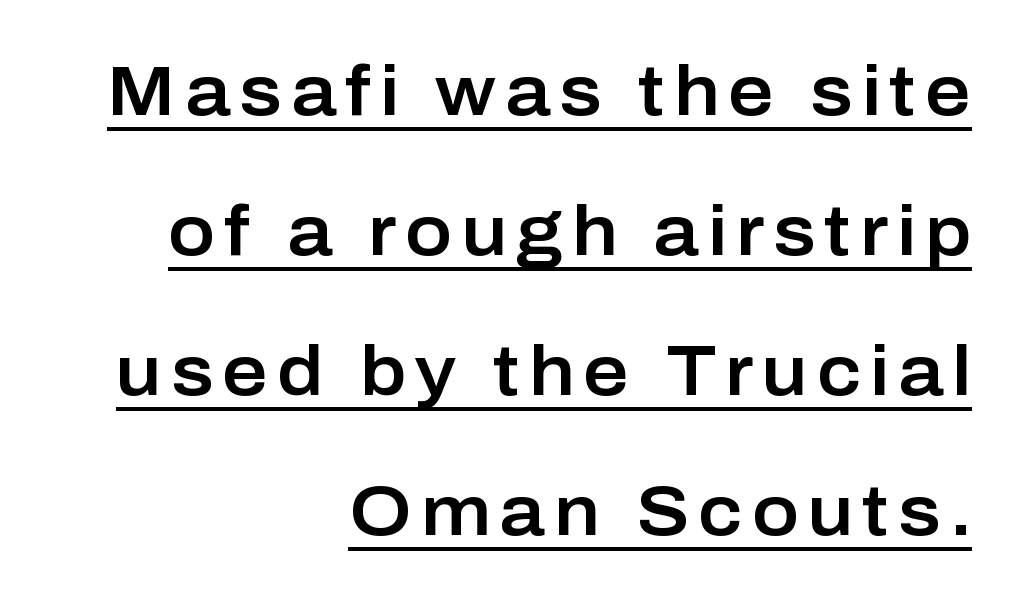
A roman cut, with each character standing at attention. Underline: present. The ragged edge is on the left, which tells us the setting is flush right. You could not count columns in this text — the font is proportionally spaced. Quick note: interline space is abundant.
